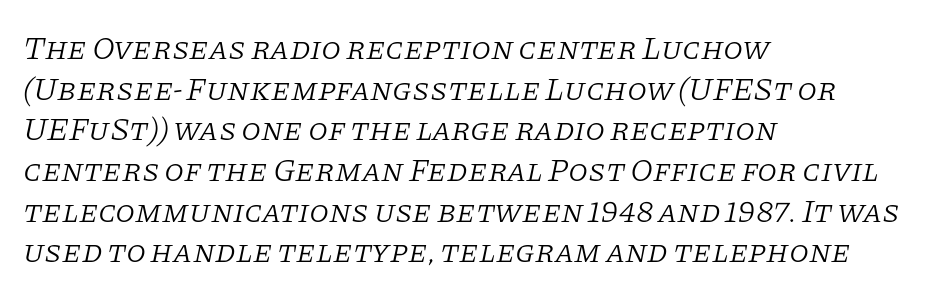
The image shows 32 px light serif type, italic (leaning right); set left-aligned, normal line spacing (1.27x), normal letter spacing, not underlined; low stroke contrast and a large x-height.
